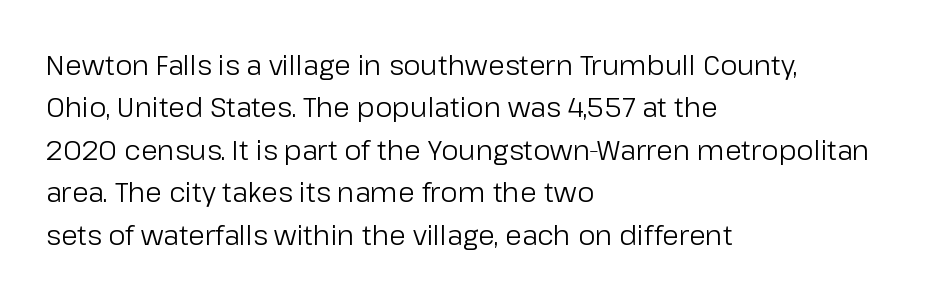
{"italic": "no", "bold": "no", "underline": "no", "align": "left", "line_spacing": "normal", "line_spacing_ratio": 1.57, "letter_spacing": "normal", "letter_spacing_em": 0.0, "glyph_px": 27}
